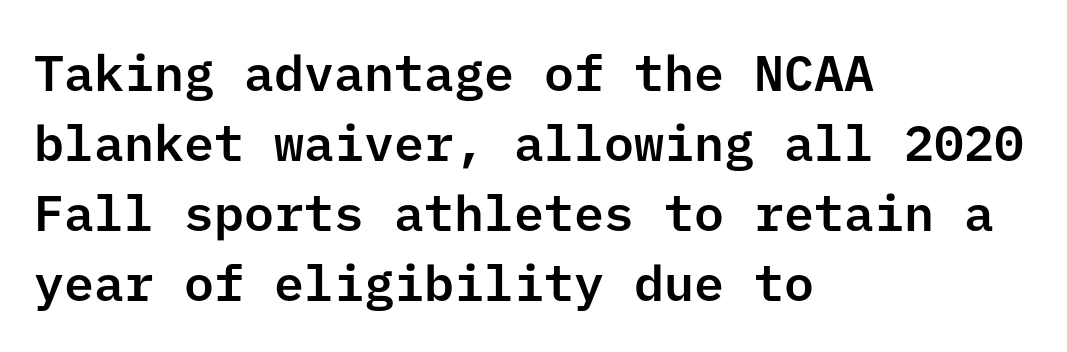
Regarding serifs, this sample does without them. The paragraph shown leans on its left margin. Rows of type keep a routine distance in the vertical direction. Characters follow at the spacing the type designer built in. The strip under each line holds only bare page. Posture: vertical.
